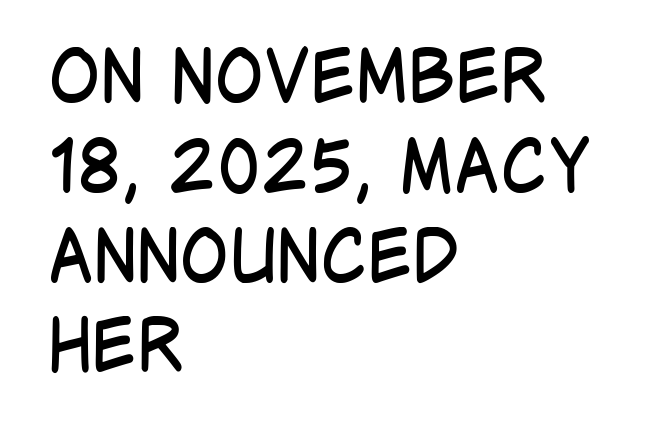
{"serif": "no", "italic": "no", "bold": "no", "weight": "regular", "width": "condensed", "stroke_contrast": "low", "x_height": "large", "monospaced": "no", "underline": "no", "align": "left", "line_spacing_ratio": 1.23, "letter_spacing": "normal", "letter_spacing_em": 0.0, "glyph_px": 73}
